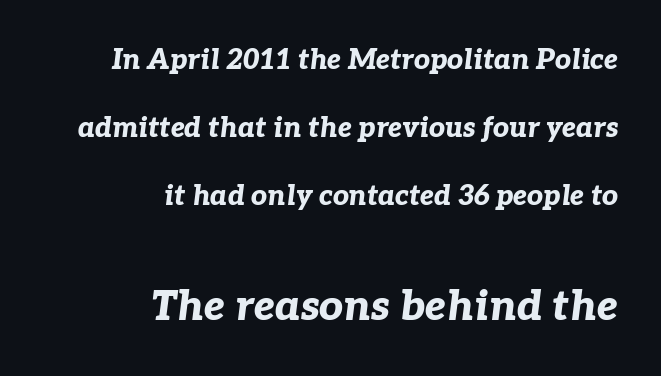
Q: Is the text bold? A: Yes.
Q: Is the text italic (slanted)? A: Yes, it leans right by about 7 degrees.
Q: Is the text underlined? A: No.
Q: How is the paragraph aligned? A: Right-aligned.
Q: Is the spacing between letters normal or unusually wide? A: Normal.
Q: Is the spacing between lines tight, normal or loose? A: Loose.
Q: Which block of text is set in a larger size, the first (top) or the second (bottom)? A: The second (bottom) one.
Q: Width (condensed, normal, or wide)? A: Normal.
Q: Stroke contrast? A: Low.
Q: x-height? A: Medium.
Q: Monospaced? A: No.
